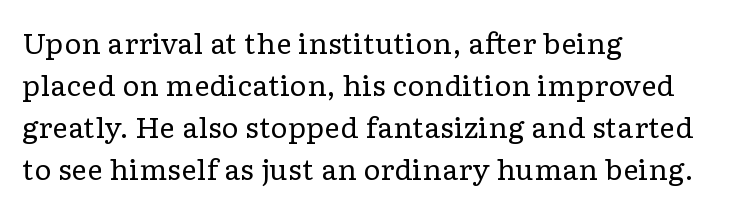
{"italic": "no", "bold": "no", "underline": "no", "align": "left", "line_spacing": "normal", "line_spacing_ratio": 1.56, "letter_spacing": "normal", "letter_spacing_em": 0.0, "glyph_px": 27}
